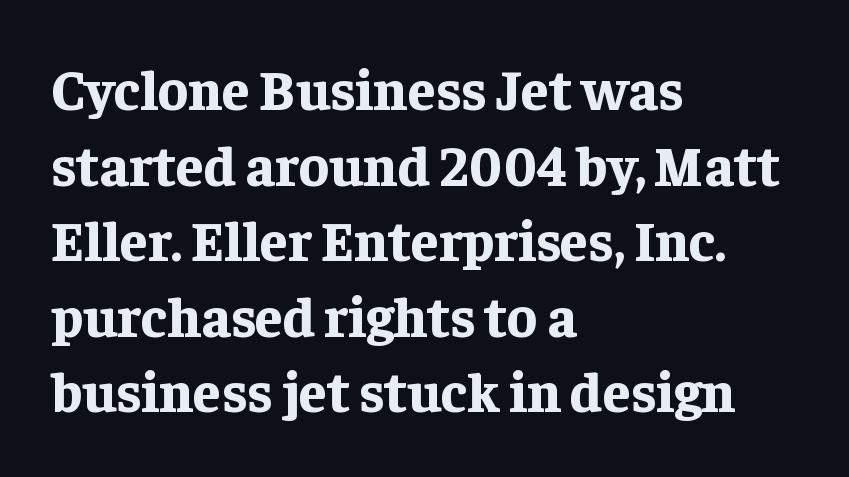
{"serif": "yes", "italic": "no", "bold": "yes", "weight": "bold", "width": "normal", "stroke_contrast": "low", "x_height": "medium", "monospaced": "no", "underline": "no", "align": "left", "line_spacing": "normal", "line_spacing_ratio": 1.35, "letter_spacing": "normal", "letter_spacing_em": 0.0, "glyph_px": 56}
